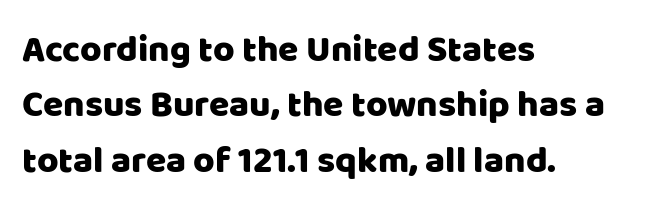
A normal amount of white space separates one row of letters from the next. The glyphs are unaccompanied by any horizontal stroke below them. Is the letter spacing exaggerated? No — it looks like the ordinary default. The glyphs in this specimen are sans serif. The face used here is proportionally spaced, like ordinary book or web type.
